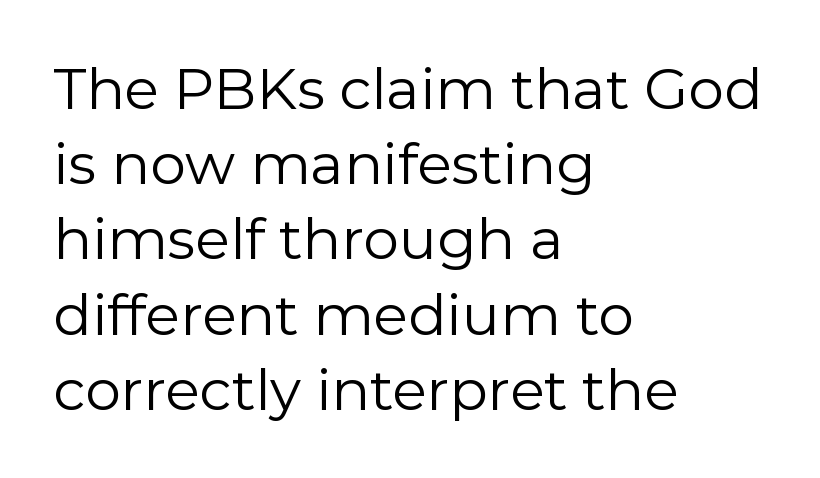
{"serif": "no", "italic": "no", "bold": "no", "weight": "regular", "width": "normal", "stroke_contrast": "low", "x_height": "medium", "monospaced": "no", "underline": "no", "align": "left", "line_spacing": "normal", "line_spacing_ratio": 1.32, "letter_spacing": "normal", "letter_spacing_em": 0.0, "glyph_px": 57}
